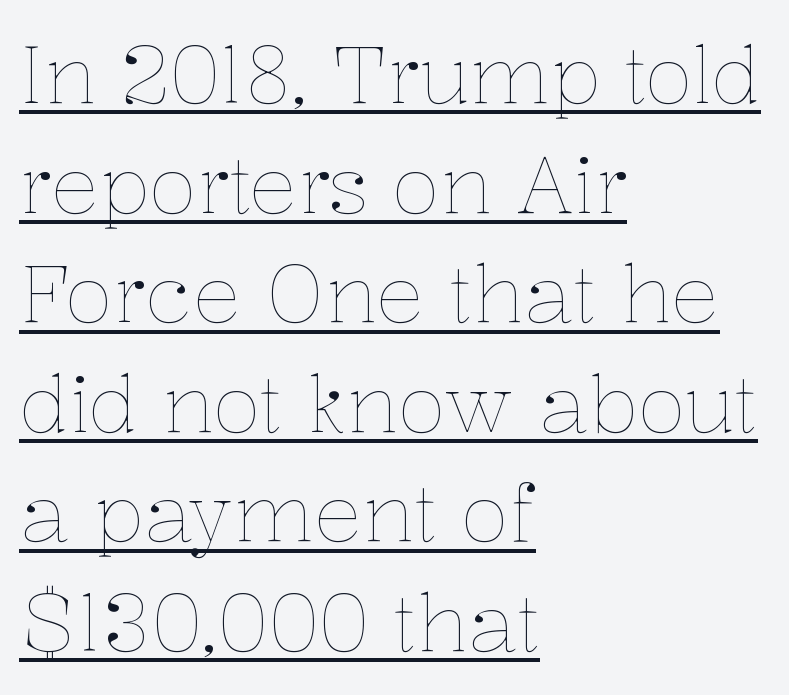
Q: Is the text bold? A: No.
Q: Is the text italic (slanted)? A: No, it is upright.
Q: Is the text underlined? A: Yes.
Q: How is the paragraph aligned? A: Left-aligned.
Q: Is the spacing between letters normal or unusually wide? A: Normal.
Q: Is the spacing between lines tight, normal or loose? A: Normal.
Q: Width (condensed, normal, or wide)? A: Normal.
Q: Stroke contrast? A: Low.
Q: x-height? A: Medium.
Q: Monospaced? A: No.
